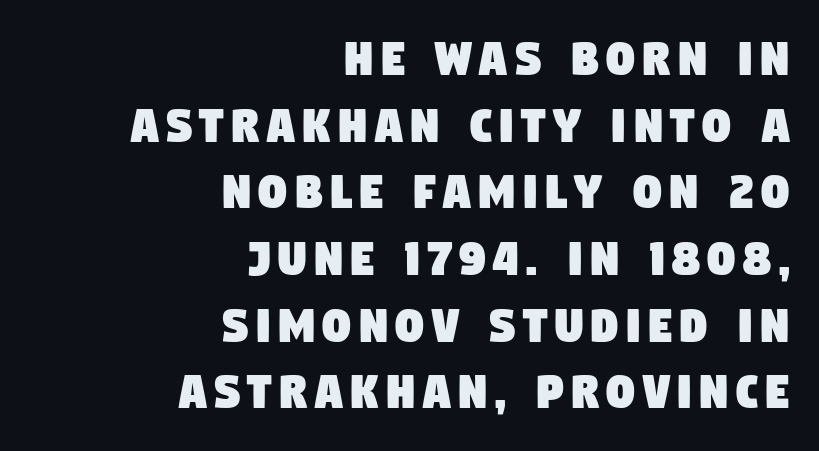
Q: Is the typeface a serif or a sans-serif typeface? A: Sans-serif.
Q: Is the text underlined? A: No.
Q: How is the paragraph aligned? A: Right-aligned.
Q: Width (condensed, normal, or wide)? A: Condensed.
Q: Stroke contrast? A: Low.
Q: x-height? A: Large.
Q: Monospaced? A: No.
